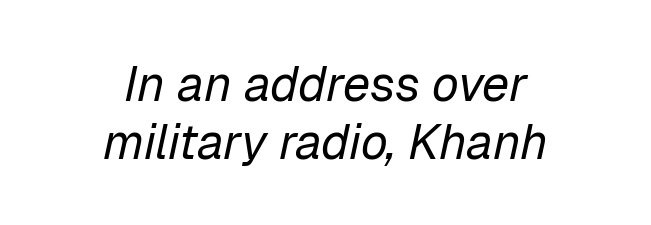
Q: Is the text bold? A: No.
Q: Is the text italic (slanted)? A: Yes, it leans right by about 12 degrees.
Q: Is the text underlined? A: No.
Q: How is the paragraph aligned? A: Centered.
Q: Is the spacing between letters normal or unusually wide? A: Normal.
Q: Width (condensed, normal, or wide)? A: Normal.
Q: Stroke contrast? A: Low.
Q: x-height? A: Medium.
Q: Monospaced? A: No.
